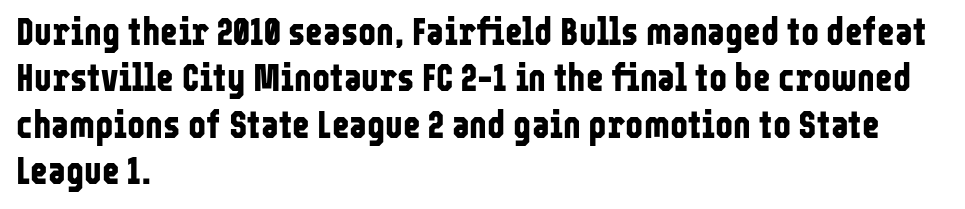
The image shows 38 px bold, condensed sans-serif type, upright; set left-aligned, line spacing 1.22x, normal letter spacing, not underlined; low stroke contrast and a medium x-height.
